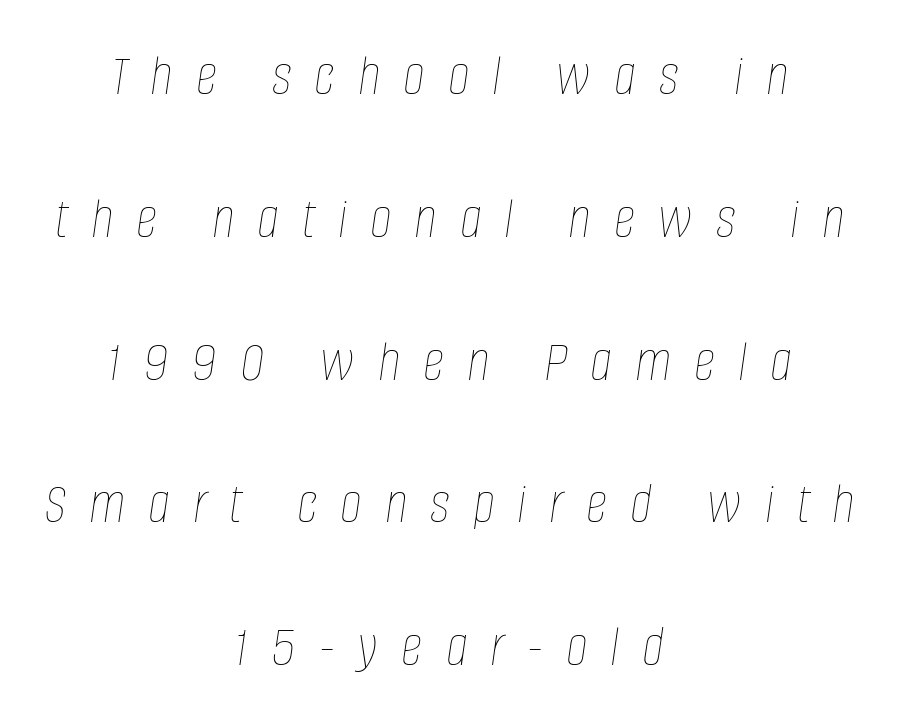
An italicized treatment has been applied to the whole sample. The gap between lines stays unmarked. The whitespace from short lines is split evenly between both sides. This block would shrink considerably if given ordinary leading; it's expanded now. Here the designer chose a conventional face with non-uniform glyph widths. How are the letters spaced? Widely, with obvious added tracking.
